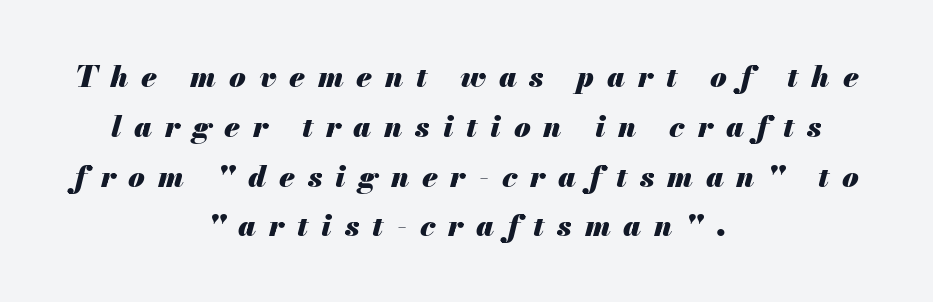
{"italic": "yes", "lean": "right", "slant_degrees": 13, "bold": "yes", "weight": "heavy", "width": "normal", "stroke_contrast": "medium", "x_height": "small", "monospaced": "no", "underline": "no", "align": "center", "line_spacing": "normal", "line_spacing_ratio": 1.66, "letter_spacing": "wide", "letter_spacing_em": 0.43, "glyph_px": 30}
